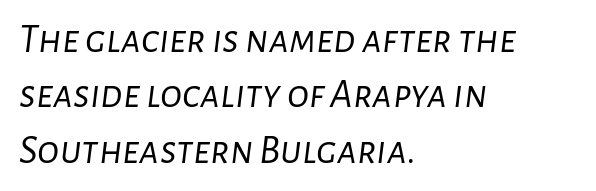
Left-aligned paragraph, ragged on the right. Normally led — the rows are evenly, conventionally spaced. The passage shown is typed in a proportional face where columns would drift. You can tell it's italic because the verticals aren't actually vertical.
